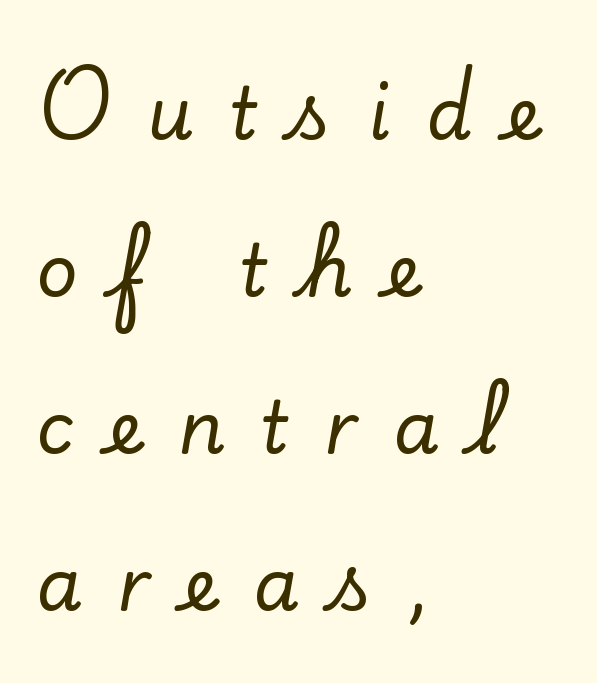
The image shows 72 px serif type; set left-aligned, loose line spacing (2.18x), unusually wide letter spacing (+0.5 em), not underlined; low stroke contrast and a small x-height.
